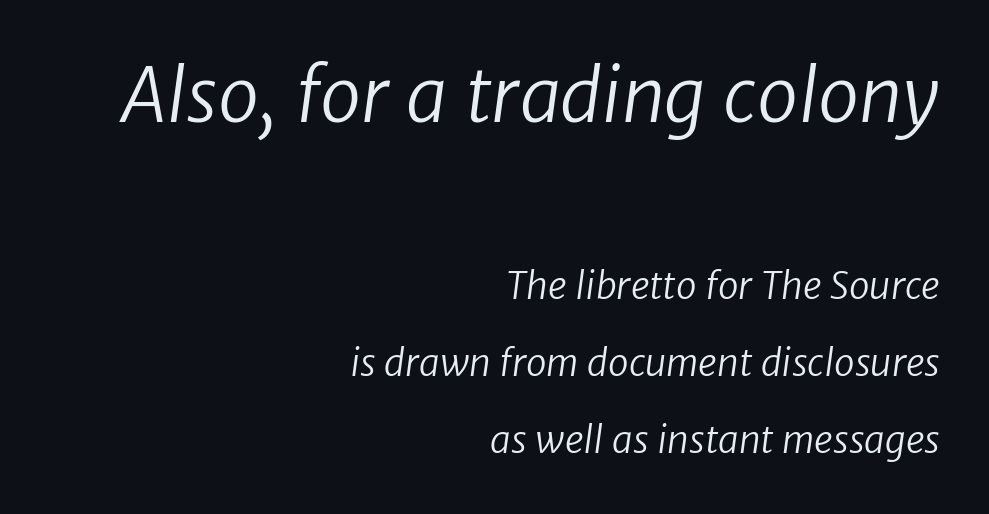
Q: Is the text bold? A: No.
Q: Is the typeface a serif or a sans-serif typeface? A: Sans-serif.
Q: Is the text underlined? A: No.
Q: How is the paragraph aligned? A: Right-aligned.
Q: Is the spacing between letters normal or unusually wide? A: Normal.
Q: Is the spacing between lines tight, normal or loose? A: Loose.
Q: Which block of text is set in a larger size, the first (top) or the second (bottom)? A: The first (top) one.
Q: Width (condensed, normal, or wide)? A: Normal.
Q: Stroke contrast? A: Low.
Q: x-height? A: Medium.
Q: Monospaced? A: No.
